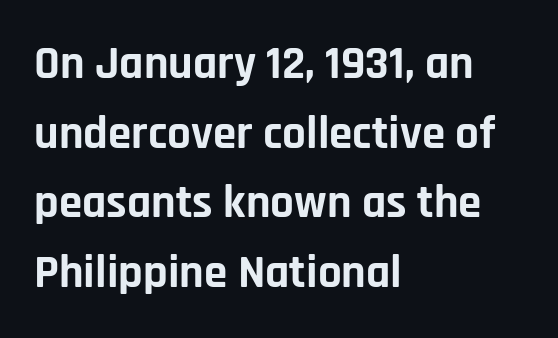
{"serif": "no", "italic": "no", "bold": "yes", "weight": "bold", "width": "normal", "stroke_contrast": "low", "x_height": "large", "monospaced": "no", "underline": "no", "align": "left", "line_spacing": "normal", "line_spacing_ratio": 1.48, "letter_spacing": "normal", "letter_spacing_em": 0.0, "glyph_px": 47}
